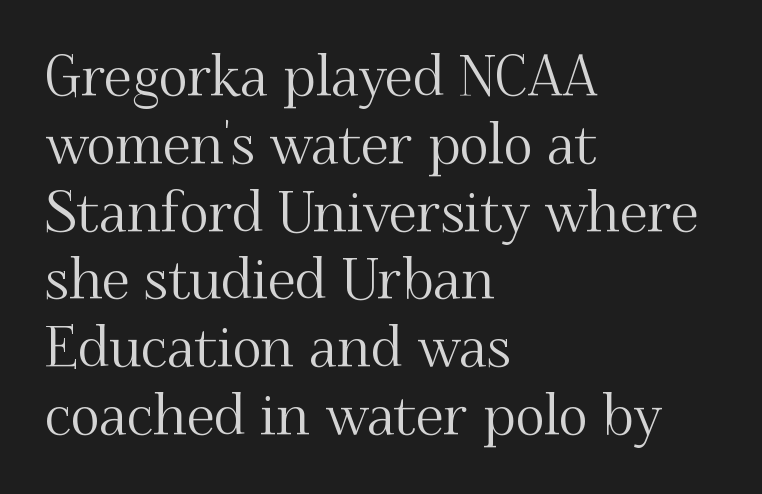
Q: Is the text italic (slanted)? A: No, it is upright.
Q: Is the typeface a serif or a sans-serif typeface? A: Serif.
Q: Is the text underlined? A: No.
Q: How is the paragraph aligned? A: Left-aligned.
Q: Is the spacing between letters normal or unusually wide? A: Normal.
Q: Width (condensed, normal, or wide)? A: Normal.
Q: Stroke contrast? A: Medium.
Q: x-height? A: Small.
Q: Monospaced? A: No.
